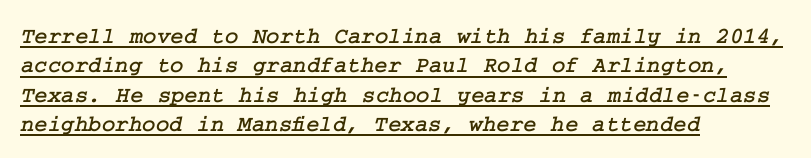
Q: Is the text underlined? A: Yes.
Q: How is the paragraph aligned? A: Left-aligned.
Q: Is the spacing between letters normal or unusually wide? A: Normal.
Q: Is the spacing between lines tight, normal or loose? A: Normal.
